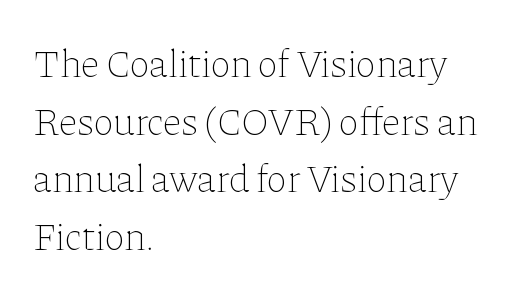
Here the designer chose a conventional face with non-uniform glyph widths. Is the stroke heavy? The answer is a plain regular-or-lighter. The rag falls on the right side of this text block. The foot of each line stays bare and open. Regular leading. There is no visible air inserted between adjacent glyphs.
